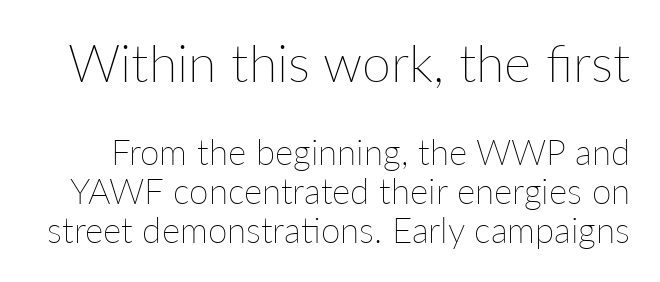
Reading top to bottom, the characters get smaller at the block break. Students, note that the glyphs here touch the page at normal intervals. On a weight scale, this lands at 450 or below. The letters stand upright; this is a roman face. The baseline area is clear. You could barely slide anything between these rows.
